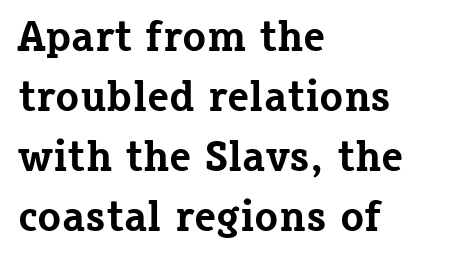
{"serif": "yes", "italic": "no", "bold": "yes", "weight": "bold", "width": "normal", "stroke_contrast": "low", "x_height": "medium", "monospaced": "no", "underline": "no", "align": "left", "line_spacing": "normal", "line_spacing_ratio": 1.36, "letter_spacing": "normal", "letter_spacing_em": 0.0, "glyph_px": 44}
